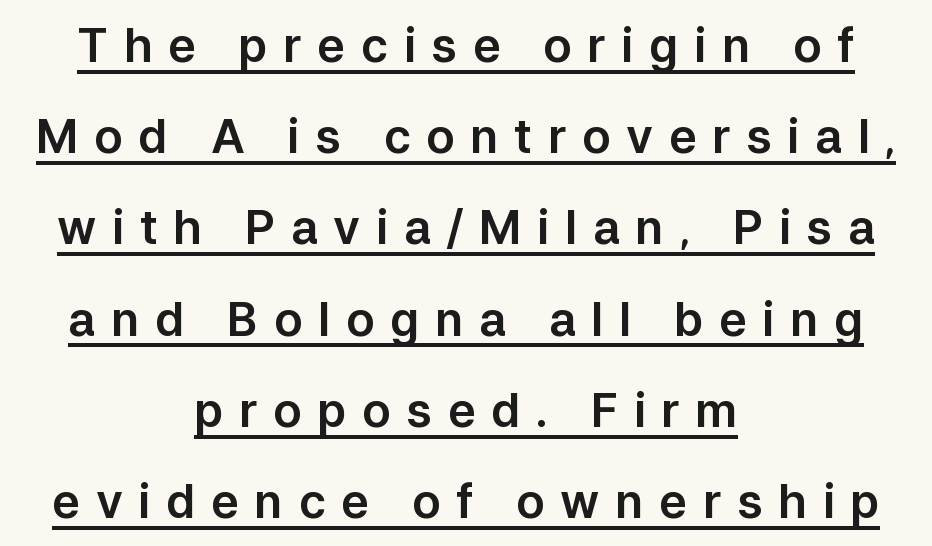
{"serif": "no", "italic": "no", "width": "normal", "stroke_contrast": "low", "x_height": "medium", "monospaced": "no", "underline": "yes", "align": "center", "line_spacing": "loose", "line_spacing_ratio": 1.94, "letter_spacing": "wide", "letter_spacing_em": 0.33, "glyph_px": 47}
